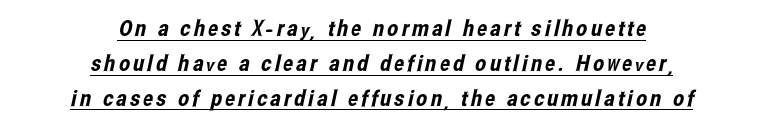
{"underline": "yes", "align": "center", "line_spacing": "normal", "line_spacing_ratio": 1.58, "glyph_px": 22}
